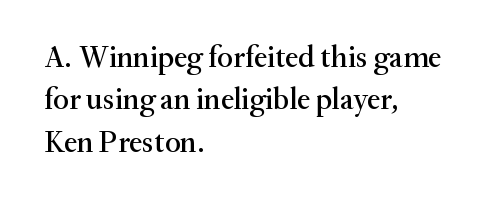
The image shows 30 px serif type, upright; set left-aligned, normal line spacing (1.41x), normal letter spacing, not underlined; medium stroke contrast and a small x-height.
